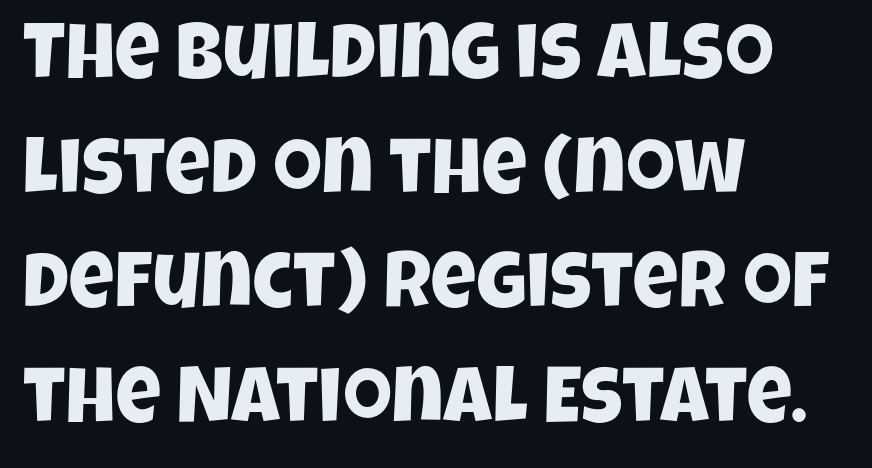
Q: Is the typeface a serif or a sans-serif typeface? A: Sans-serif.
Q: Is the text underlined? A: No.
Q: How is the paragraph aligned? A: Left-aligned.
Q: Is the spacing between letters normal or unusually wide? A: Normal.
Q: Is the spacing between lines tight, normal or loose? A: Normal.
Q: Width (condensed, normal, or wide)? A: Condensed.
Q: Stroke contrast? A: Low.
Q: x-height? A: Large.
Q: Monospaced? A: No.
